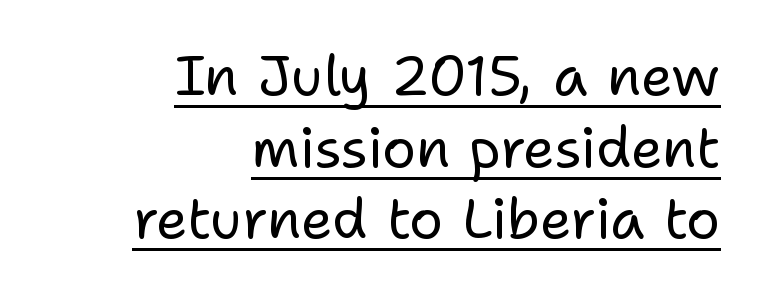
{"serif": "no", "italic": "no", "bold": "no", "weight": "regular", "width": "normal", "stroke_contrast": "low", "x_height": "medium", "monospaced": "no", "underline": "yes", "align": "right", "line_spacing": "normal", "line_spacing_ratio": 1.28, "letter_spacing": "normal", "letter_spacing_em": 0.0, "glyph_px": 56}
